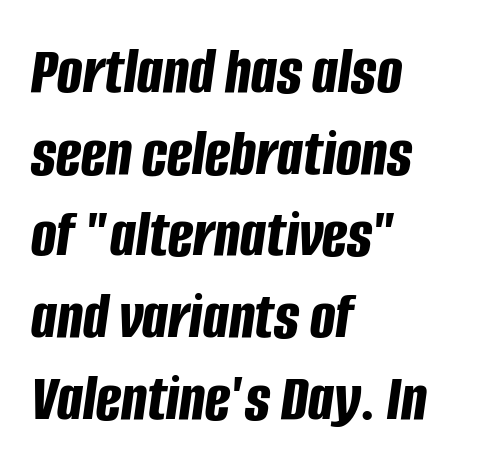
Q: Is the text bold? A: Yes.
Q: Is the text italic (slanted)? A: Yes, it leans right by about 8 degrees.
Q: Is the text underlined? A: No.
Q: How is the paragraph aligned? A: Left-aligned.
Q: Is the spacing between letters normal or unusually wide? A: Normal.
Q: Width (condensed, normal, or wide)? A: Condensed.
Q: Stroke contrast? A: Low.
Q: x-height? A: Large.
Q: Monospaced? A: No.
